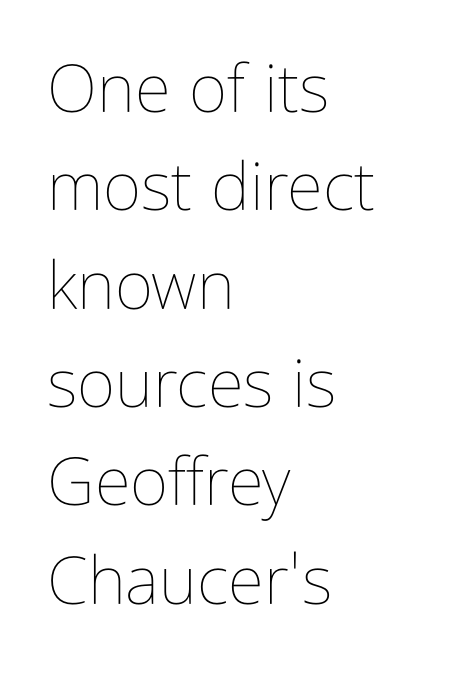
{"italic": "no", "bold": "no", "weight": "thin", "width": "condensed", "stroke_contrast": "low", "x_height": "medium", "monospaced": "no", "underline": "no", "align": "left", "line_spacing": "normal", "line_spacing_ratio": 1.49, "letter_spacing": "normal", "letter_spacing_em": 0.0, "glyph_px": 66}
